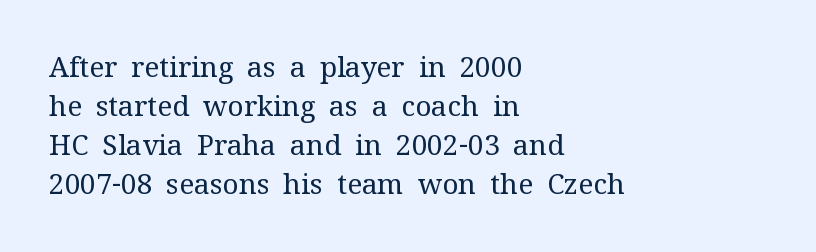
{"serif": "yes", "italic": "no", "bold": "no", "weight": "regular", "width": "normal", "stroke_contrast": "medium", "x_height": "medium", "monospaced": "no", "underline": "no", "align": "left", "line_spacing": "normal", "line_spacing_ratio": 1.39, "letter_spacing": "normal", "letter_spacing_em": 0.0, "glyph_px": 28}
